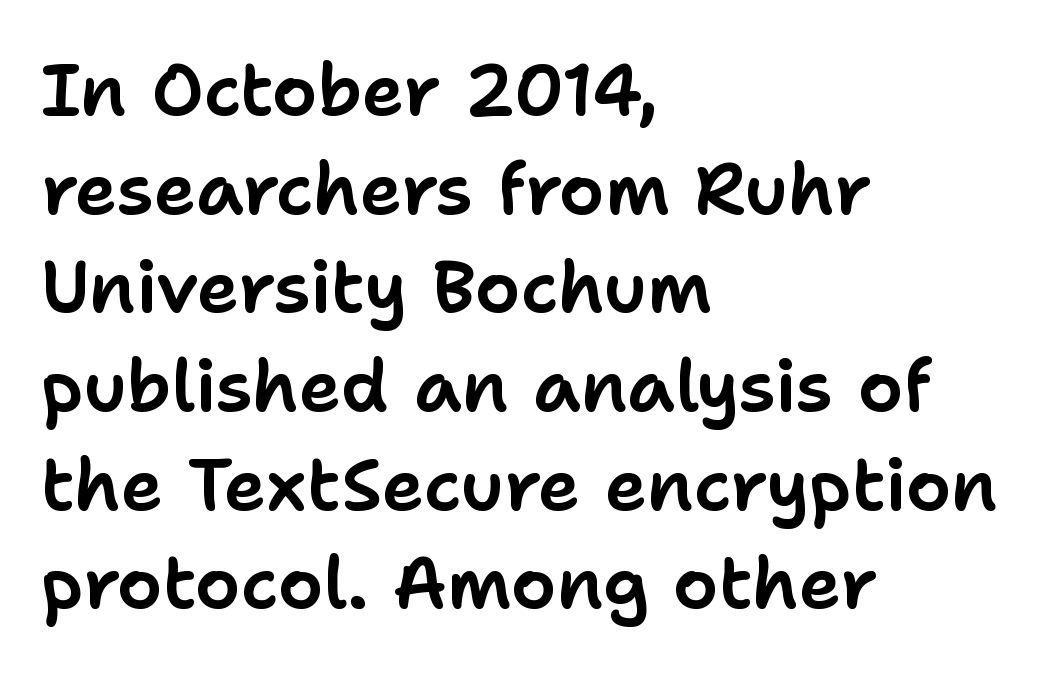
Q: Is the text italic (slanted)? A: No, it is upright.
Q: Is the typeface a serif or a sans-serif typeface? A: Sans-serif.
Q: Is the text underlined? A: No.
Q: How is the paragraph aligned? A: Left-aligned.
Q: Is the spacing between letters normal or unusually wide? A: Normal.
Q: Is the spacing between lines tight, normal or loose? A: Normal.
Q: Width (condensed, normal, or wide)? A: Normal.
Q: Stroke contrast? A: Low.
Q: x-height? A: Medium.
Q: Monospaced? A: No.
